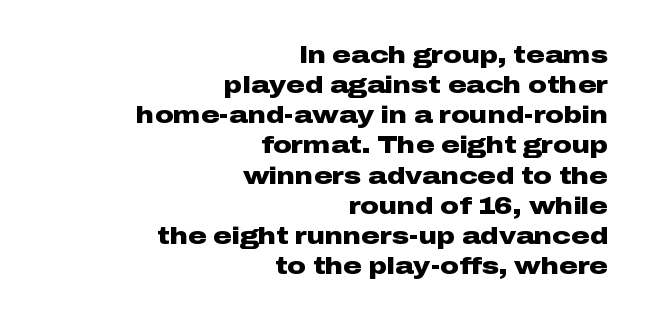
{"italic": "no", "bold": "yes", "underline": "no", "align": "right", "line_spacing": "normal", "line_spacing_ratio": 1.31, "letter_spacing": "normal", "letter_spacing_em": 0.0, "glyph_px": 23}
